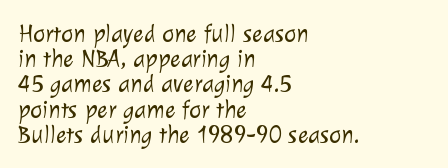
If you drew a ruler down the left edge, every line would touch it. Regarding leading, the lines here are crowded together. Spacing between characters is what you'd get straight out of the box. Descenders hang freely into open space.
